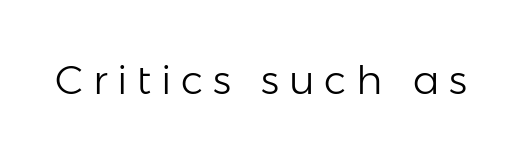
Q: Is the text bold? A: No.
Q: Is the text italic (slanted)? A: No, it is upright.
Q: Is the typeface a serif or a sans-serif typeface? A: Sans-serif.
Q: Is the text underlined? A: No.
Q: Is the spacing between letters normal or unusually wide? A: Unusually wide.
Q: Width (condensed, normal, or wide)? A: Normal.
Q: Stroke contrast? A: Low.
Q: x-height? A: Medium.
Q: Monospaced? A: No.
